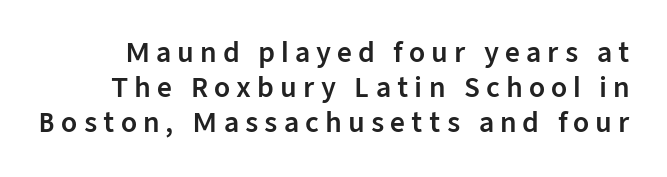
Q: Is the text italic (slanted)? A: No, it is upright.
Q: Is the text underlined? A: No.
Q: Is the spacing between letters normal or unusually wide? A: Unusually wide.
Q: Is the spacing between lines tight, normal or loose? A: Normal.
